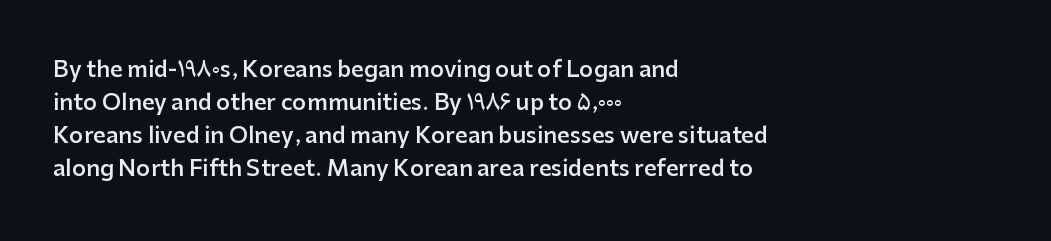
{"italic": "no", "bold": "semi", "underline": "no", "align": "left", "line_spacing": "normal", "line_spacing_ratio": 1.5, "letter_spacing": "normal", "letter_spacing_em": 0.0, "glyph_px": 22}
